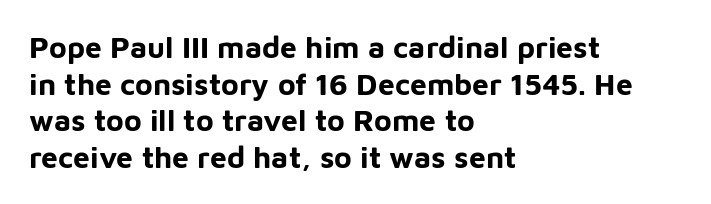
Varying glyph widths throughout — classic text-font behaviour. A classic flush-left, rag-right setting is used for this passage. You could call the tracking neutral — neither tight nor loose. The passage shown is not underscored anywhere.
